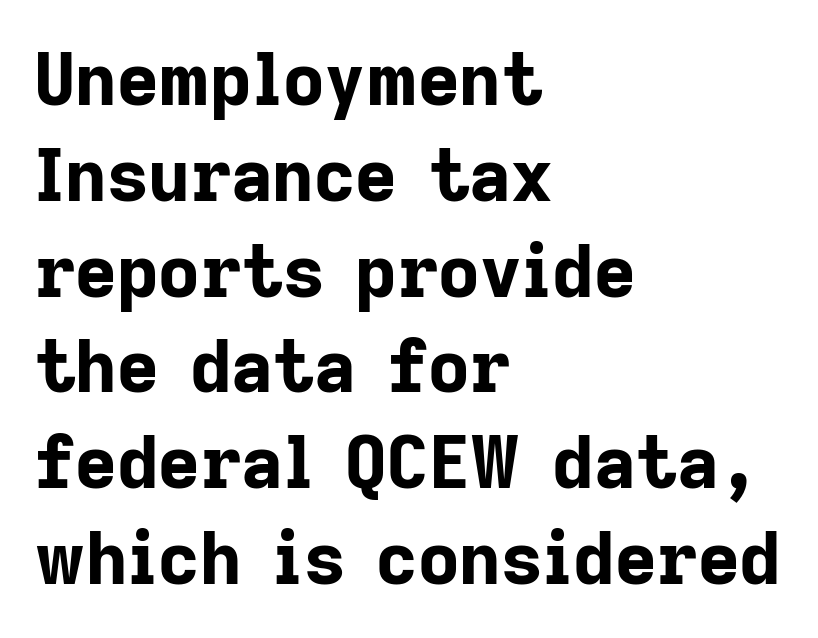
Q: Is the text bold? A: Yes.
Q: Is the text italic (slanted)? A: No, it is upright.
Q: Is the typeface a serif or a sans-serif typeface? A: Sans-serif.
Q: Is the text underlined? A: No.
Q: How is the paragraph aligned? A: Left-aligned.
Q: Is the spacing between letters normal or unusually wide? A: Normal.
Q: Is the spacing between lines tight, normal or loose? A: Normal.
Q: Width (condensed, normal, or wide)? A: Normal.
Q: Stroke contrast? A: Low.
Q: x-height? A: Medium.
Q: Monospaced? A: No.
